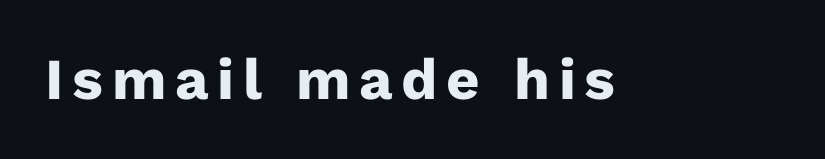
Q: Is the text bold? A: Yes.
Q: Is the text italic (slanted)? A: No, it is upright.
Q: Is the typeface a serif or a sans-serif typeface? A: Sans-serif.
Q: Is the text underlined? A: No.
Q: Width (condensed, normal, or wide)? A: Normal.
Q: Stroke contrast? A: Low.
Q: x-height? A: Medium.
Q: Monospaced? A: No.
